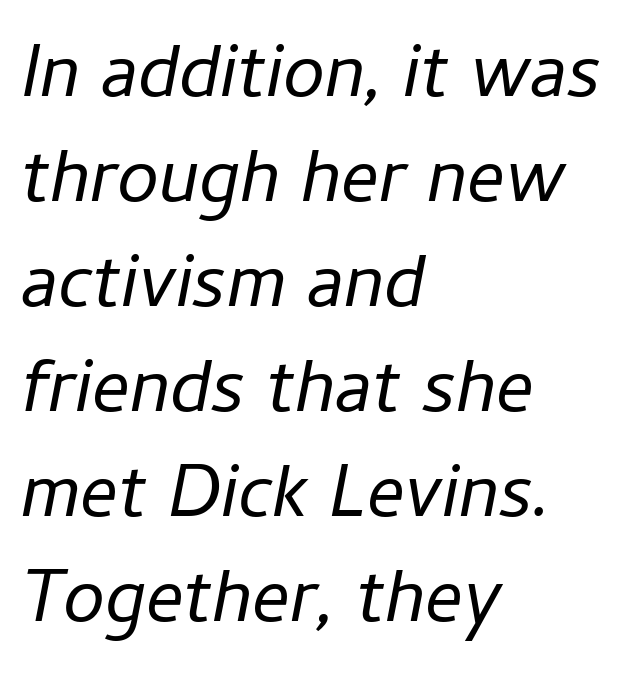
The axis of the letterforms is tilted away from vertical. A quiet, ordinary-to-light weight characterises the typeface. Varying glyph widths throughout — classic text-font behaviour. Just letters on the line, the space beneath them empty. Look at the tracking — it's just the regular setting, nothing added.
